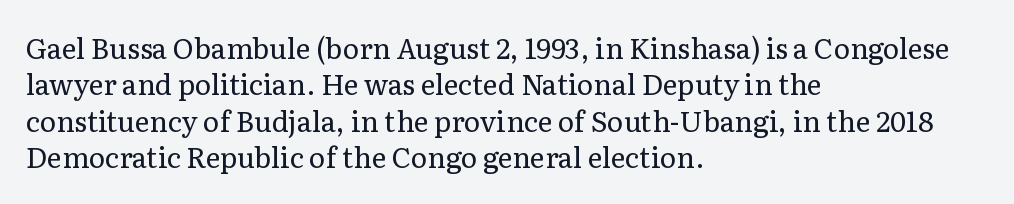
{"serif": "yes", "italic": "no", "bold": "no", "weight": "regular", "width": "normal", "stroke_contrast": "low", "x_height": "medium", "monospaced": "no", "underline": "no", "align": "left", "line_spacing": "normal", "line_spacing_ratio": 1.3, "letter_spacing": "normal", "letter_spacing_em": 0.0, "glyph_px": 28}
